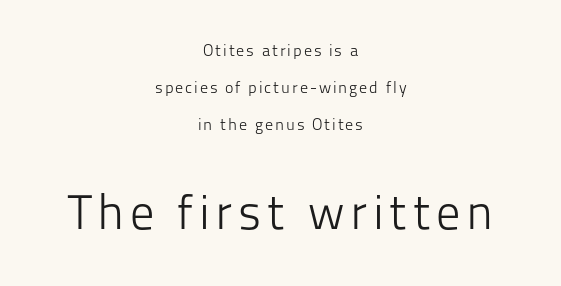
{"serif": "no", "italic": "no", "bold": "no", "weight": "light", "width": "normal", "stroke_contrast": "low", "x_height": "medium", "monospaced": "no", "underline": "no", "align": "center", "line_spacing": "loose", "line_spacing_ratio": 2.31, "larger_block": "second", "size_ratio": 3.0, "glyph_px": 48}
